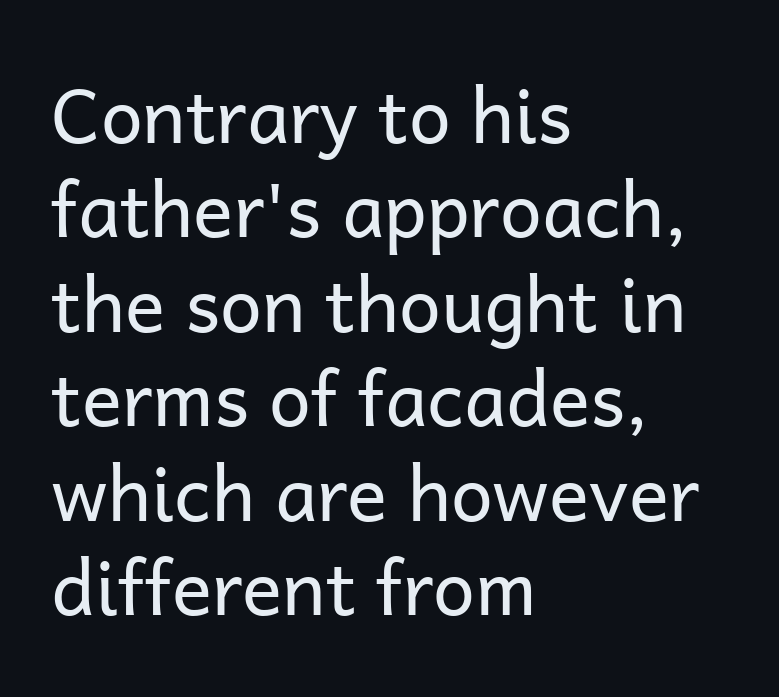
{"serif": "no", "italic": "no", "bold": "no", "weight": "regular", "width": "normal", "stroke_contrast": "low", "x_height": "medium", "monospaced": "no", "underline": "no", "align": "left", "line_spacing": "normal", "line_spacing_ratio": 1.26, "letter_spacing": "normal", "letter_spacing_em": 0.0, "glyph_px": 75}
